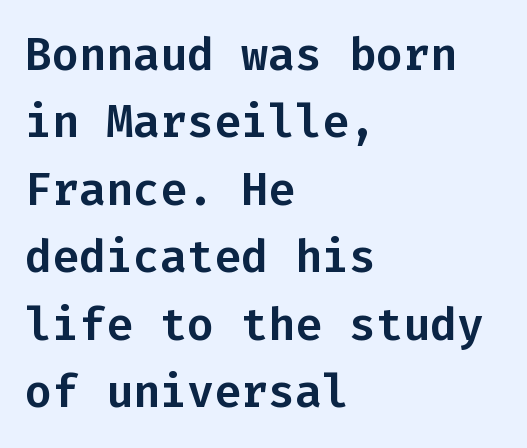
The image shows 45 px sans-serif type, upright, monospaced; set left-aligned, normal line spacing (1.5x), normal letter spacing, not underlined; low stroke contrast and a medium x-height.
